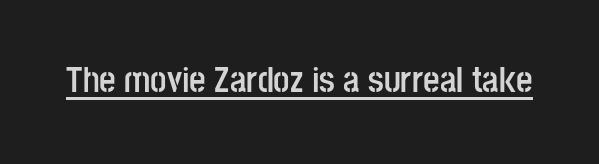
Typographically, this falls in the sans-serif category. The lettering holds an erect, upright posture throughout. Inter-character spacing is left at the font's built-in metrics. A typesetter would call this proportional, since set widths differ per character. Weight: bold. Has an underline been added? It has.
